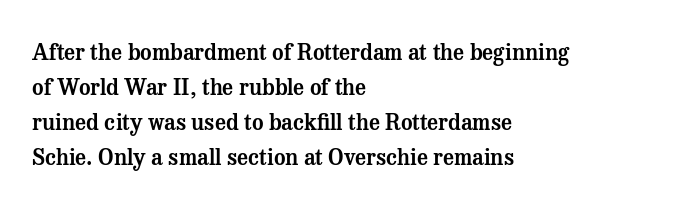
The vertical gap from one line to the next is medium. In terms of posture, this sample is upright. The ragged edge is on the right, which tells us the setting is flush left. Look at the tracking — it's just the regular setting, nothing added. Only glyphs here, with clear space below each row.
